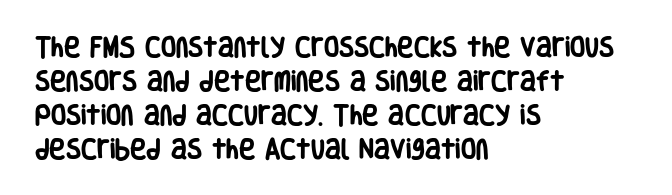
The lettering holds an erect, upright posture throughout. No word sits above an underline. Thick stems and heavy bowls — unmistakably bold. How are the letters spaced? Ordinarily, with no added tracking. Line beginnings align vertically; line endings do not.
